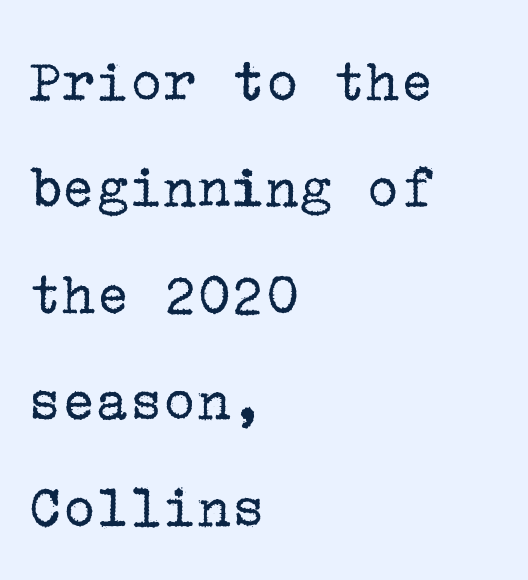
The image shows 63 px regular-weight serif type, upright; set left-aligned, normal line spacing (1.69x), normal letter spacing, not underlined; low stroke contrast and a medium x-height.
